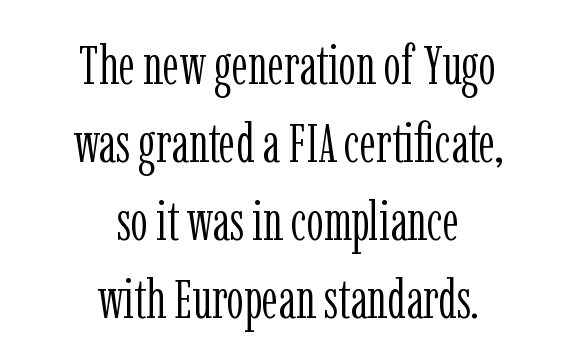
{"serif": "yes", "italic": "no", "bold": "no", "weight": "light", "width": "condensed", "stroke_contrast": "low", "x_height": "medium", "monospaced": "no", "underline": "no", "align": "center", "line_spacing": "normal", "line_spacing_ratio": 1.42, "letter_spacing": "normal", "letter_spacing_em": 0.0, "glyph_px": 55}
